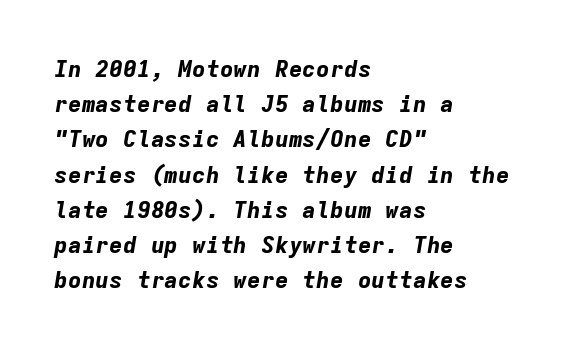
Q: Is the text bold? A: Yes.
Q: Is the text italic (slanted)? A: Yes, it leans right by about 9 degrees.
Q: Is the text underlined? A: No.
Q: How is the paragraph aligned? A: Left-aligned.
Q: Is the spacing between letters normal or unusually wide? A: Normal.
Q: Is the spacing between lines tight, normal or loose? A: Normal.
